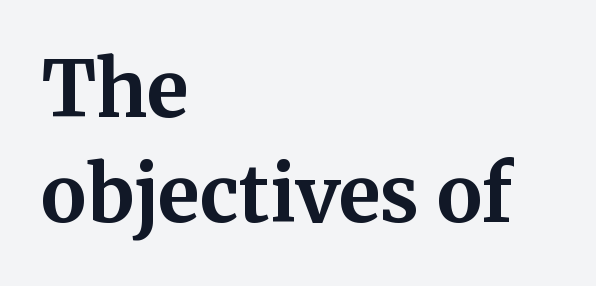
The passage shown is typed in a proportional face where columns would drift. Is the letter spacing exaggerated? No — it looks like the ordinary default. The typesetter chose a ragged-right arrangement here. Each row of text sits above clean, open space. If you measured baseline to baseline, you'd find a middling distance. As a designer I'd log this as weight 700, bold.
